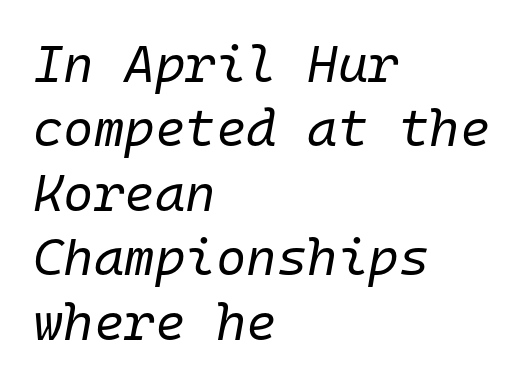
{"italic": "yes", "lean": "right", "slant_degrees": 10, "bold": "no", "weight": "regular", "width": "normal", "stroke_contrast": "low", "x_height": "medium", "monospaced": "yes", "underline": "no", "align": "left", "line_spacing_ratio": 1.24, "letter_spacing": "normal", "letter_spacing_em": 0.0, "glyph_px": 52}
